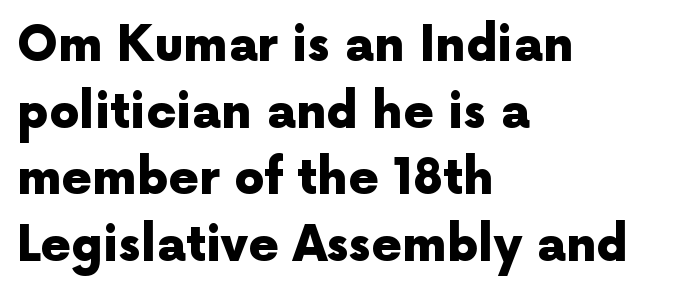
This block has exactly the height ordinary leading produces. Heavy, bold letterforms. Quick note: not italic, upright. Does extra space separate the letters? No, they use regular spacing. Which margin do the lines hug? The left one — the right edge is uneven.
